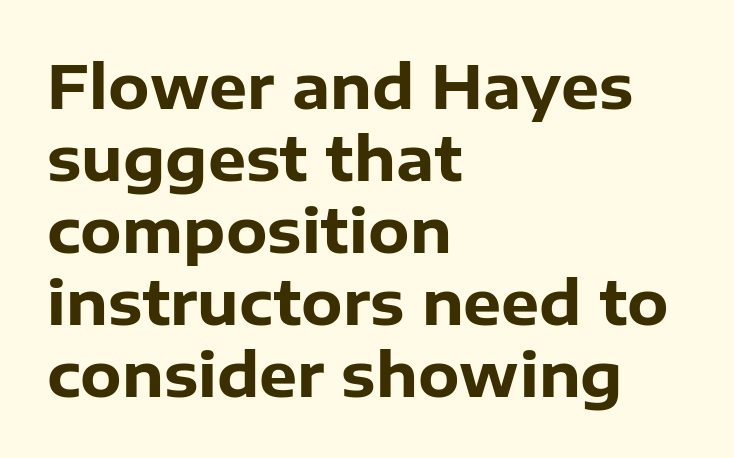
{"serif": "no", "italic": "no", "bold": "yes", "weight": "heavy", "width": "normal", "stroke_contrast": "low", "x_height": "medium", "monospaced": "no", "underline": "no", "align": "left", "line_spacing_ratio": 1.2, "letter_spacing": "normal", "letter_spacing_em": 0.0, "glyph_px": 60}
